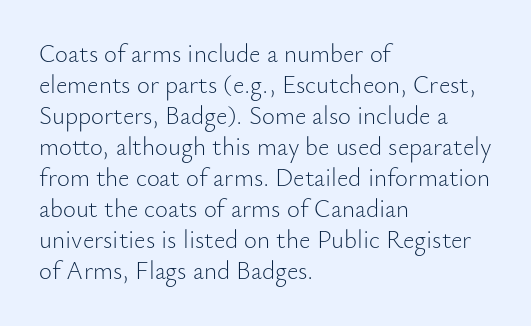
The image shows 25 px text type, upright; set left-aligned, line spacing 1.24x, normal letter spacing, not underlined.
